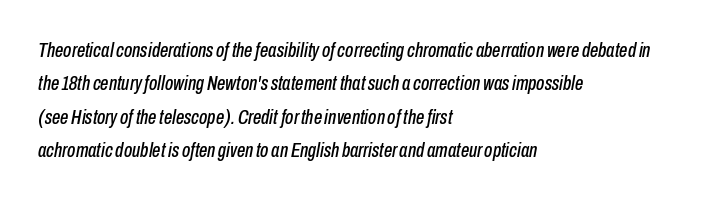
Q: Is the text italic (slanted)? A: Yes, it leans right by about 10 degrees.
Q: Is the text underlined? A: No.
Q: How is the paragraph aligned? A: Left-aligned.
Q: Is the spacing between letters normal or unusually wide? A: Normal.
Q: Is the spacing between lines tight, normal or loose? A: Normal.
